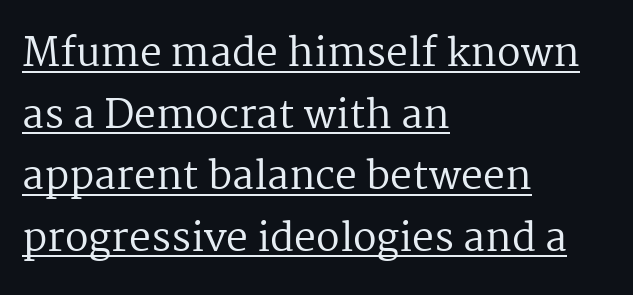
{"serif": "yes", "italic": "no", "bold": "no", "weight": "regular", "width": "normal", "stroke_contrast": "medium", "x_height": "medium", "monospaced": "no", "underline": "yes", "align": "left", "line_spacing": "normal", "line_spacing_ratio": 1.58, "letter_spacing": "normal", "letter_spacing_em": 0.0, "glyph_px": 39}
